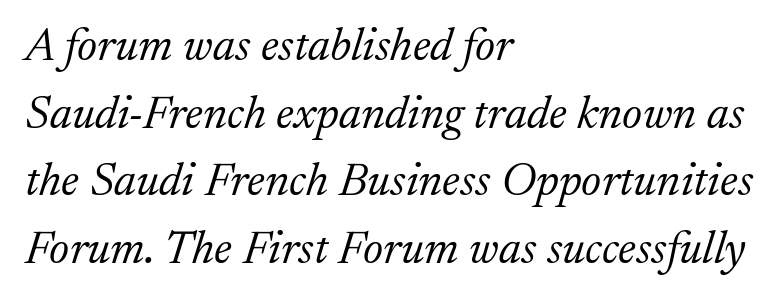
{"serif": "yes", "italic": "yes", "lean": "right", "slant_degrees": 17, "bold": "no", "weight": "light", "width": "normal", "stroke_contrast": "low", "x_height": "medium", "monospaced": "no", "underline": "no", "align": "left", "line_spacing": "normal", "line_spacing_ratio": 1.44, "letter_spacing": "normal", "letter_spacing_em": 0.0, "glyph_px": 47}
